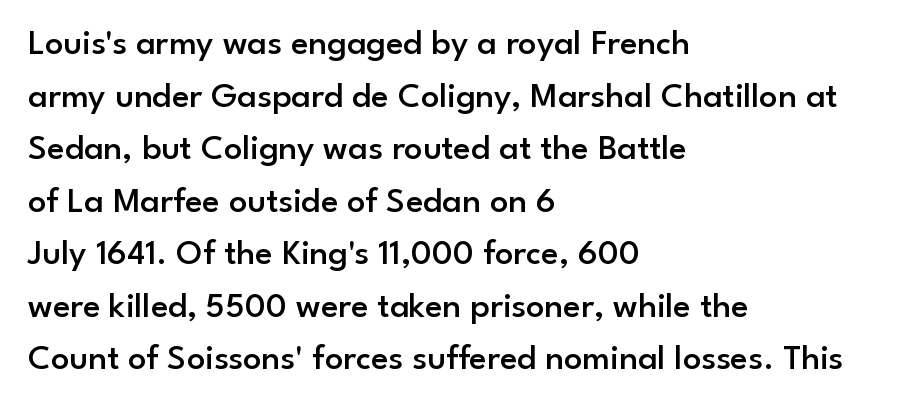
The image shows 36 px semibold sans-serif type, upright; set left-aligned, normal line spacing (1.46x), normal letter spacing, not underlined; low stroke contrast and a small x-height.
